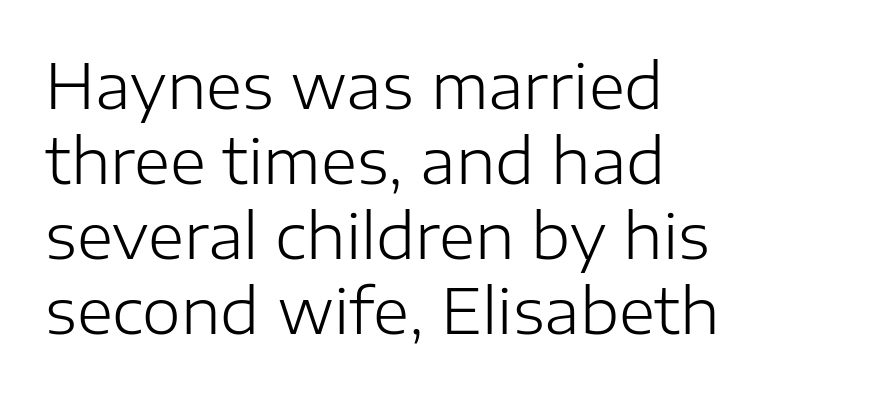
The image shows 62 px light sans-serif type, upright; set left-aligned, line spacing 1.21x, normal letter spacing, not underlined; low stroke contrast and a medium x-height.
